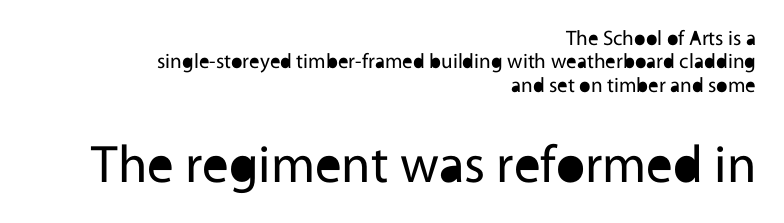
Q: Is the text bold? A: No.
Q: Is the text italic (slanted)? A: No, it is upright.
Q: Is the typeface a serif or a sans-serif typeface? A: Sans-serif.
Q: Is the text underlined? A: No.
Q: How is the paragraph aligned? A: Right-aligned.
Q: Is the spacing between letters normal or unusually wide? A: Normal.
Q: Is the spacing between lines tight, normal or loose? A: Tight.
Q: Which block of text is set in a larger size, the first (top) or the second (bottom)? A: The second (bottom) one.
Q: Width (condensed, normal, or wide)? A: Normal.
Q: x-height? A: Medium.
Q: Monospaced? A: No.
